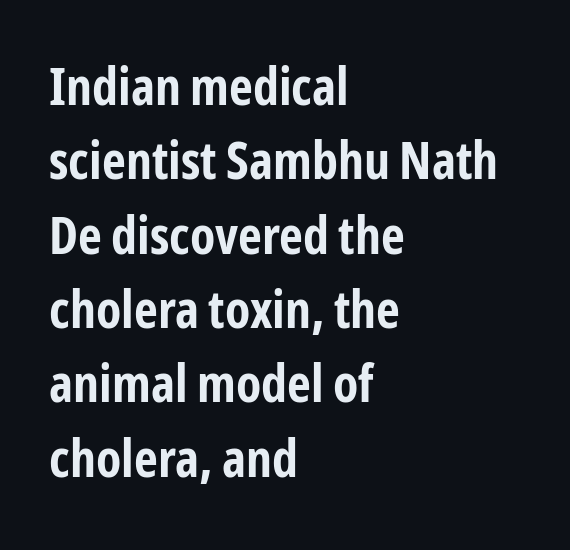
The image shows 52 px bold, condensed sans-serif type, upright; set left-aligned, normal line spacing (1.43x), normal letter spacing, not underlined; low stroke contrast and a medium x-height.
